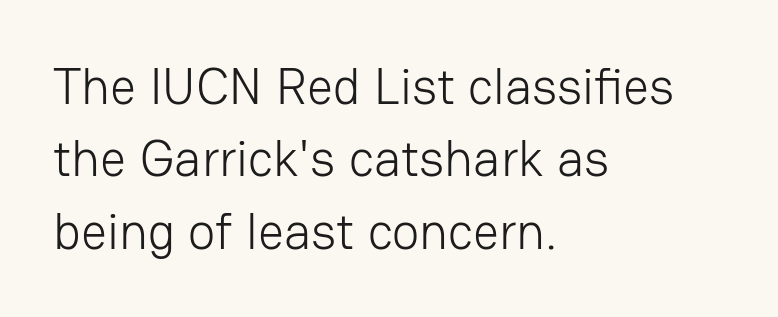
The image shows 51 px light sans-serif type, upright; set left-aligned, normal line spacing (1.42x), normal letter spacing, not underlined; low stroke contrast and a medium x-height.
